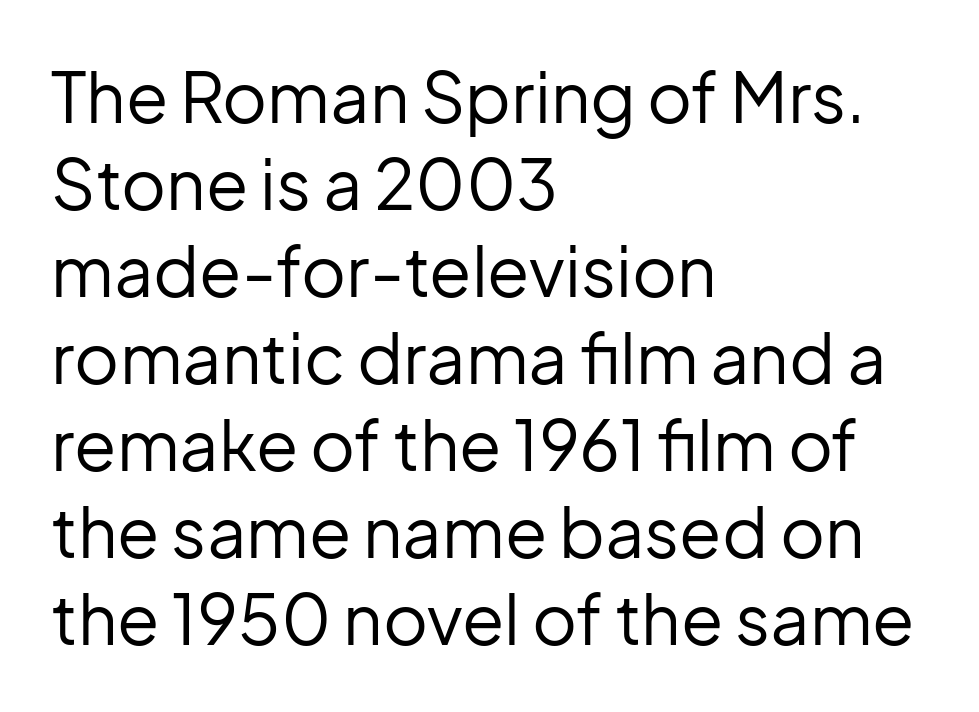
The image shows 69 px regular-weight sans-serif type, upright; set left-aligned, normal line spacing (1.26x), normal letter spacing, not underlined; low stroke contrast and a medium x-height.
